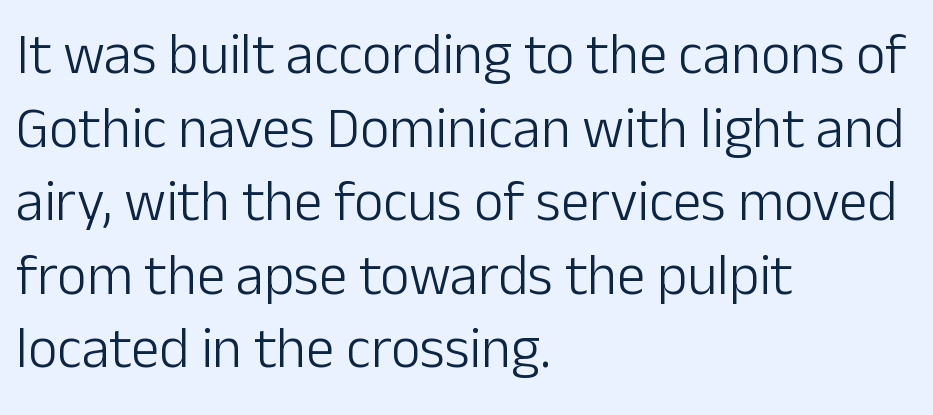
The image shows 57 px light sans-serif type, upright; set left-aligned, normal line spacing (1.29x), normal letter spacing, not underlined; low stroke contrast and a medium x-height.
